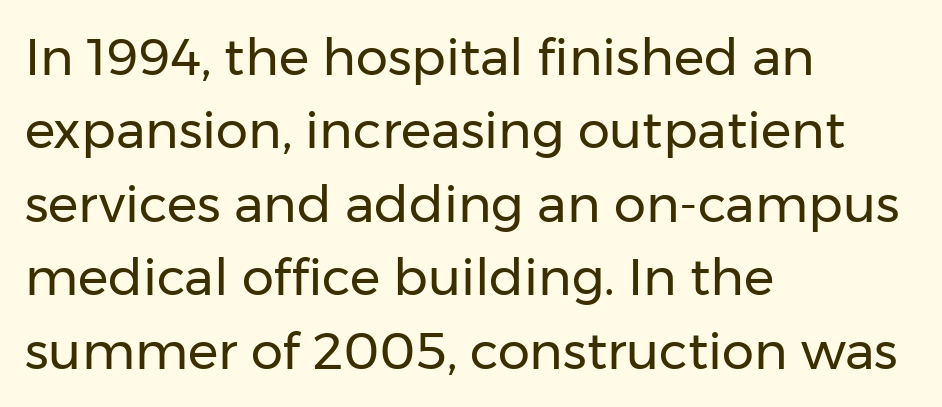
Q: Is the text bold? A: No.
Q: Is the text italic (slanted)? A: No, it is upright.
Q: Is the typeface a serif or a sans-serif typeface? A: Sans-serif.
Q: Is the text underlined? A: No.
Q: How is the paragraph aligned? A: Left-aligned.
Q: Is the spacing between letters normal or unusually wide? A: Normal.
Q: Is the spacing between lines tight, normal or loose? A: Normal.
Q: Width (condensed, normal, or wide)? A: Normal.
Q: Stroke contrast? A: Low.
Q: x-height? A: Medium.
Q: Monospaced? A: No.
